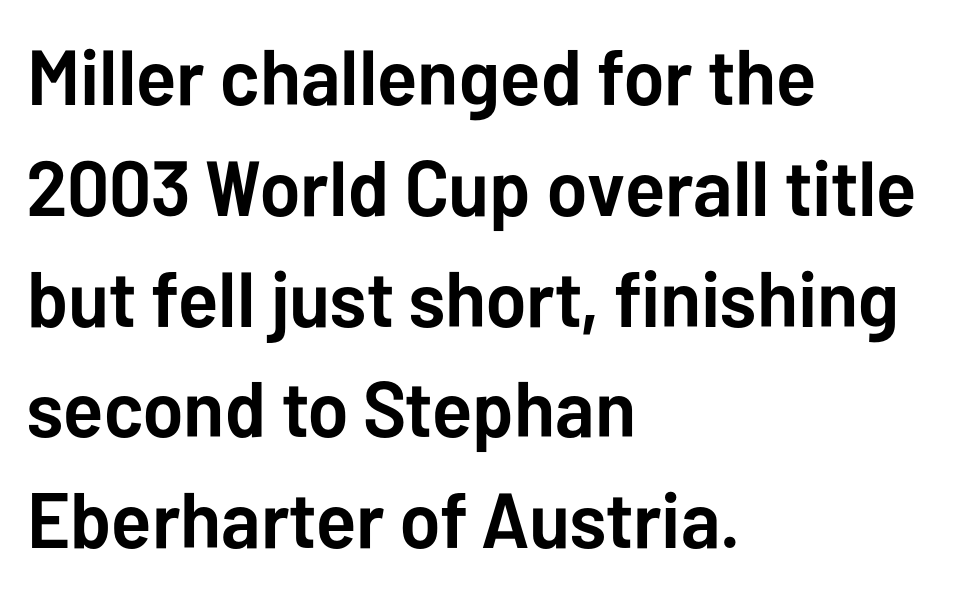
Q: Is the text bold? A: Yes.
Q: Is the text italic (slanted)? A: No, it is upright.
Q: Is the typeface a serif or a sans-serif typeface? A: Sans-serif.
Q: Is the text underlined? A: No.
Q: How is the paragraph aligned? A: Left-aligned.
Q: Is the spacing between letters normal or unusually wide? A: Normal.
Q: Is the spacing between lines tight, normal or loose? A: Normal.
Q: Width (condensed, normal, or wide)? A: Normal.
Q: Stroke contrast? A: Low.
Q: x-height? A: Medium.
Q: Monospaced? A: No.
